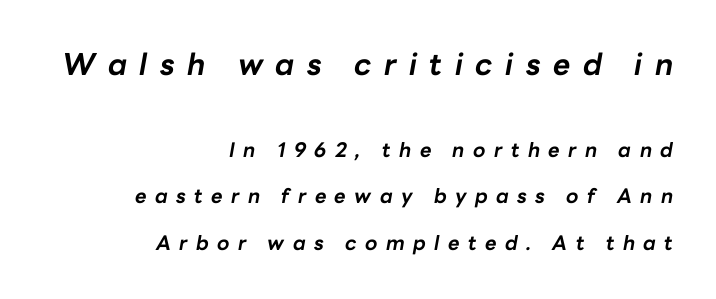
The image shows 30 px bold type, italic (leaning right); set right-aligned, loose line spacing (2.31x), unusually wide letter spacing (+0.42 em), not underlined; the first (top) block is 1.5x larger; low stroke contrast and a medium x-height.
